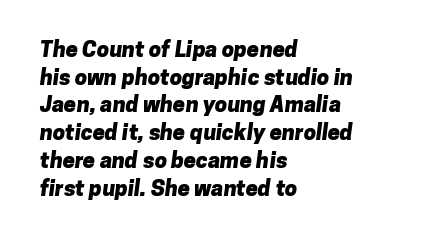
The image shows 22 px bold type; set left-aligned, normal line spacing (1.26x), normal letter spacing, not underlined.
